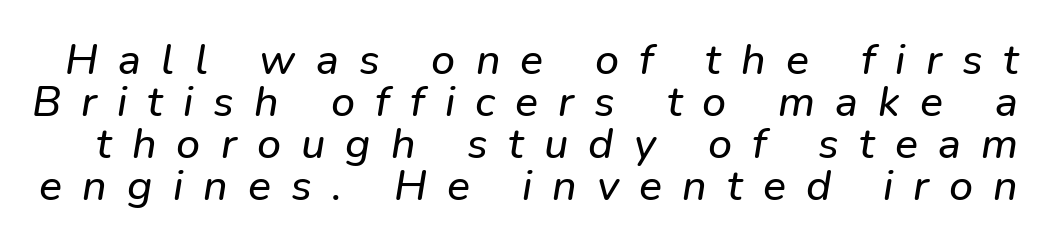
The image shows 43 px sans-serif type; set tight line spacing (0.98x), unusually wide letter spacing (+0.47 em), not underlined; low stroke contrast and a medium x-height.
